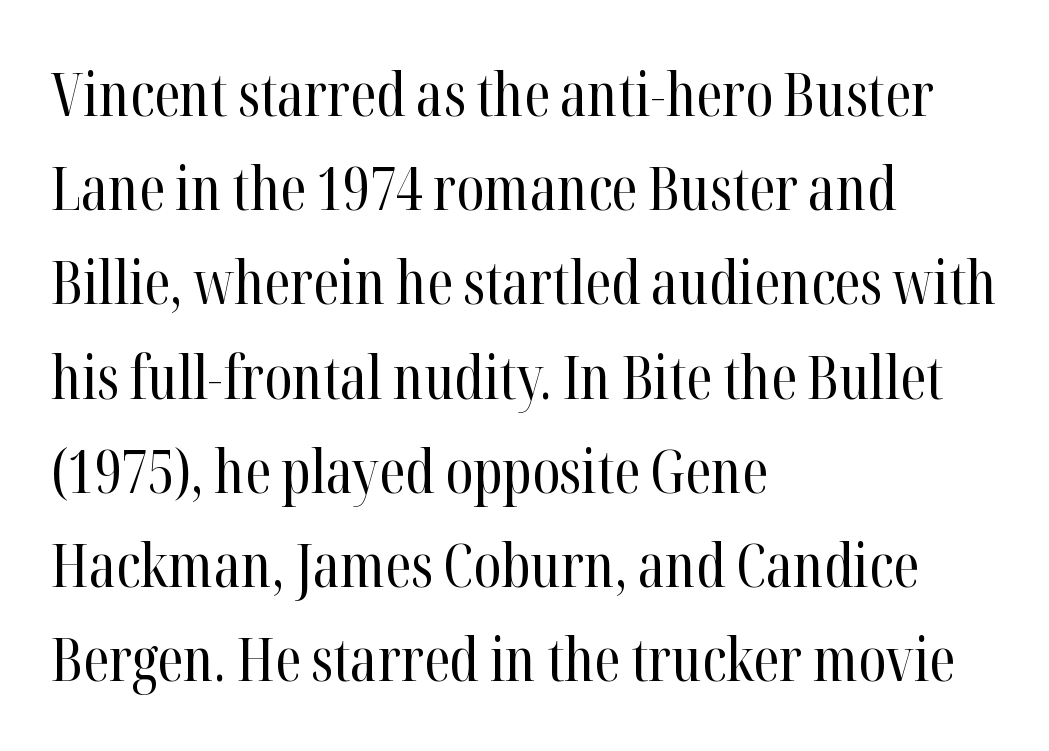
The image shows 60 px regular-weight, condensed serif type, upright; set left-aligned, normal line spacing (1.57x), normal letter spacing, not underlined; high stroke contrast and a medium x-height.
